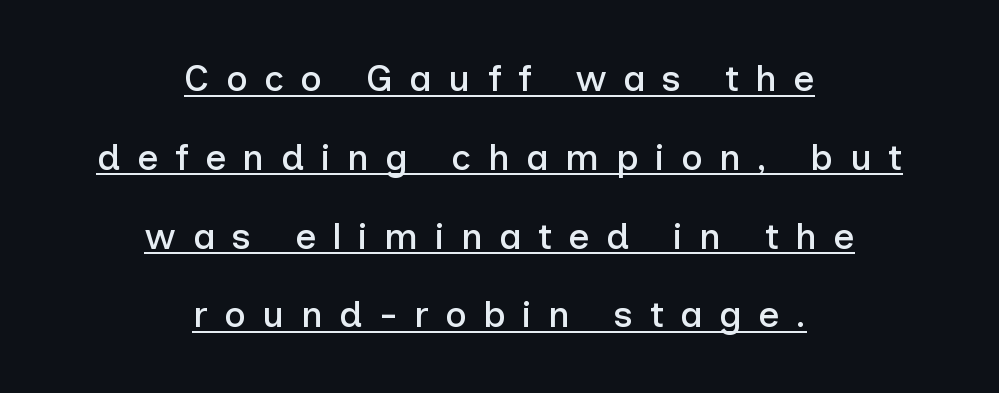
The image shows 37 px sans-serif type, upright; set centered, loose line spacing (2.13x), unusually wide letter spacing (+0.44 em), underlined; low stroke contrast and a medium x-height.
